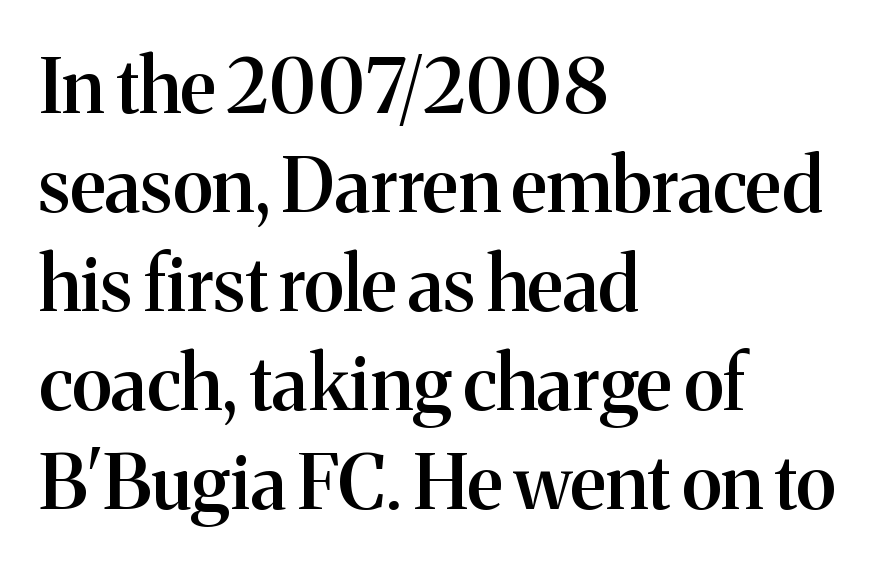
What kind of face is this? One with serifs. Weight check: semibold — heavier than regular, not quite bold. Is the block centered? No — it sits flush against the left margin. Regarding leading, the lines here are spaced in the standard way. The tracking reads as untouched default to a designer's eye. Is this a fixed-width face? No — the glyphs have proportional, varying widths.
